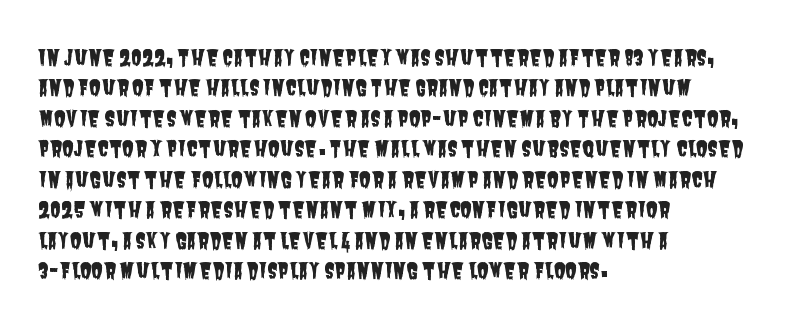
Q: Is the text underlined? A: No.
Q: How is the paragraph aligned? A: Left-aligned.
Q: Is the spacing between letters normal or unusually wide? A: Normal.
Q: Is the spacing between lines tight, normal or loose? A: Normal.
